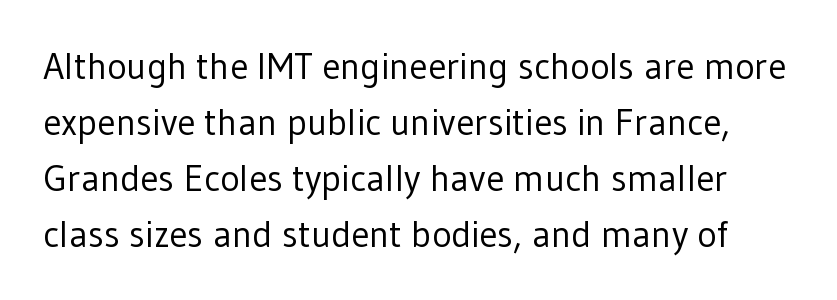
{"serif": "no", "italic": "no", "bold": "no", "weight": "regular", "width": "normal", "stroke_contrast": "low", "x_height": "medium", "monospaced": "no", "underline": "no", "line_spacing": "normal", "line_spacing_ratio": 1.51, "letter_spacing": "normal", "letter_spacing_em": 0.0, "glyph_px": 37}
